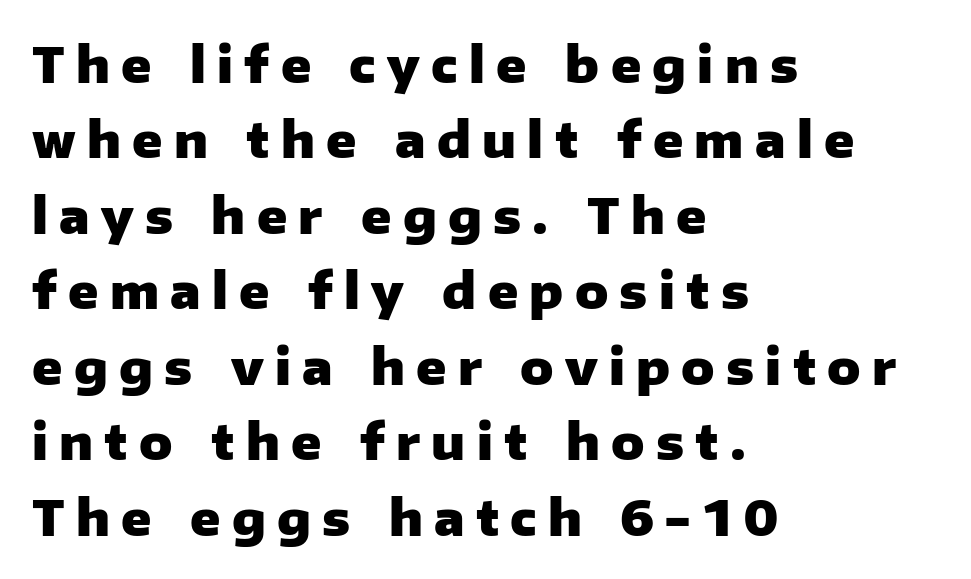
This rendering uses left alignment, leaving the right contour irregular. You can tell from the bare stems that sans-serif type was used. The face used here is proportionally spaced, like ordinary book or web type. Rows of type keep a routine distance in the vertical direction. Spacing between characters has been opened up far beyond the box default.
